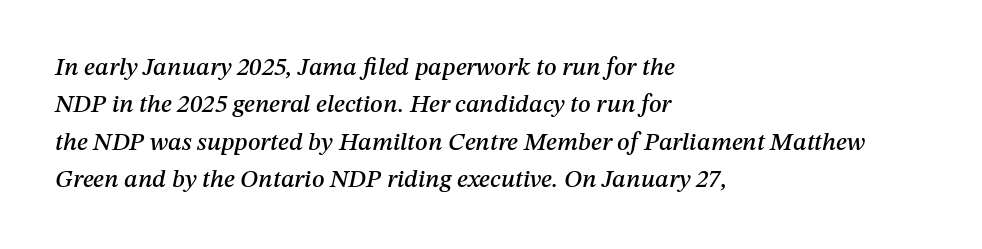
Q: Is the text italic (slanted)? A: Yes, it leans right by about 12 degrees.
Q: Is the text underlined? A: No.
Q: How is the paragraph aligned? A: Left-aligned.
Q: Is the spacing between letters normal or unusually wide? A: Normal.
Q: Is the spacing between lines tight, normal or loose? A: Normal.
